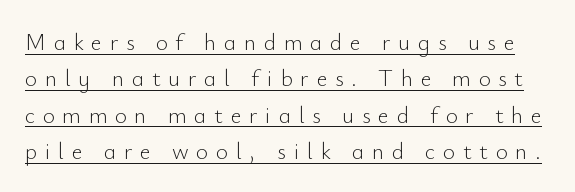
The image shows 23 px text type, upright; set normal line spacing (1.58x), unusually wide letter spacing (+0.34 em), underlined.
